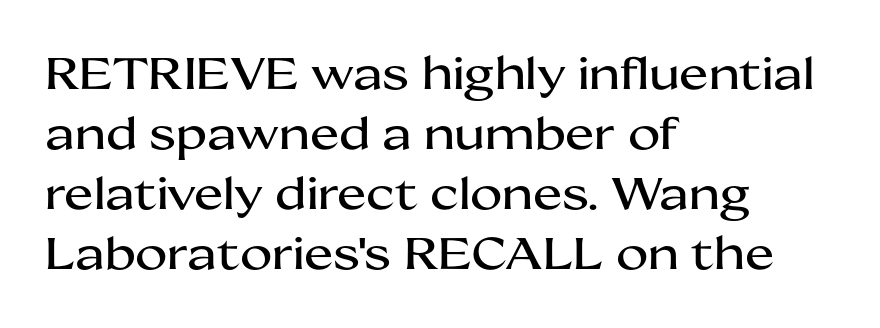
Q: Is the text italic (slanted)? A: No, it is upright.
Q: Is the text underlined? A: No.
Q: How is the paragraph aligned? A: Left-aligned.
Q: Is the spacing between letters normal or unusually wide? A: Normal.
Q: Is the spacing between lines tight, normal or loose? A: Normal.
Q: Width (condensed, normal, or wide)? A: Wide.
Q: Stroke contrast? A: Medium.
Q: x-height? A: Medium.
Q: Monospaced? A: No.
